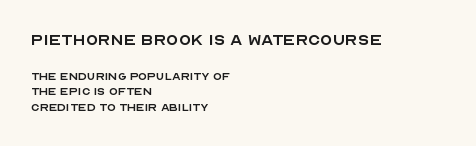
The image shows 20 px text type, upright; set left-aligned, tight line spacing (1.13x), normal letter spacing, not underlined; the first (top) block is 1.43x larger.
